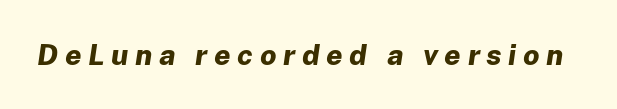
The image shows 29 px bold type, italic (leaning right); set unusually wide letter spacing (+0.23 em), not underlined; low stroke contrast and a medium x-height.
